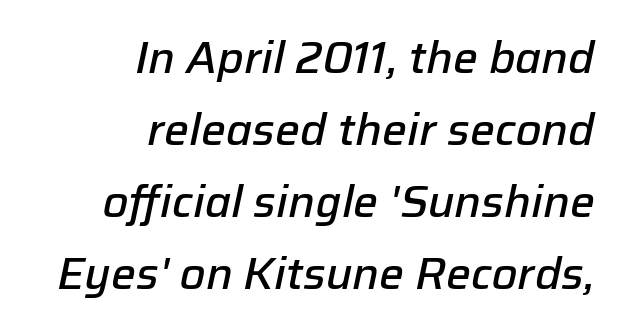
Proportional: the letters do not fall into vertical columns. How heavy is the stroke? Medium-heavy — a semibold, shy of bold. This sample uses an oblique cut, with every glyph tilted off the vertical. Each word holds together tightly as a unit, with standard inter-letter gaps. The ragged edge is on the left, which tells us the setting is flush right. Beneath every word, the page is bare.
